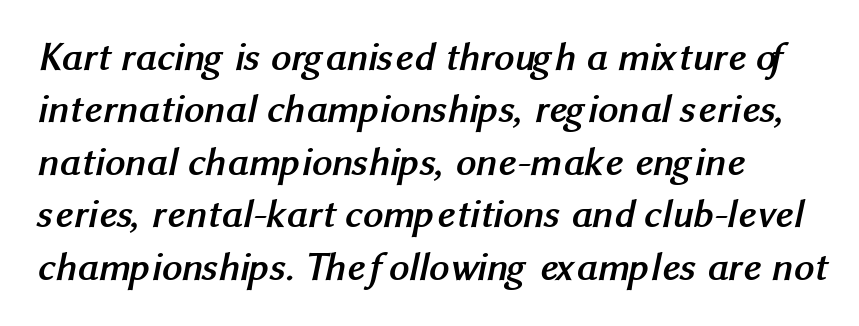
Q: Is the text bold? A: Yes.
Q: Is the typeface a serif or a sans-serif typeface? A: Sans-serif.
Q: Is the text underlined? A: No.
Q: How is the paragraph aligned? A: Left-aligned.
Q: Is the spacing between letters normal or unusually wide? A: Normal.
Q: Is the spacing between lines tight, normal or loose? A: Normal.
Q: Width (condensed, normal, or wide)? A: Normal.
Q: Stroke contrast? A: Medium.
Q: x-height? A: Medium.
Q: Monospaced? A: No.
